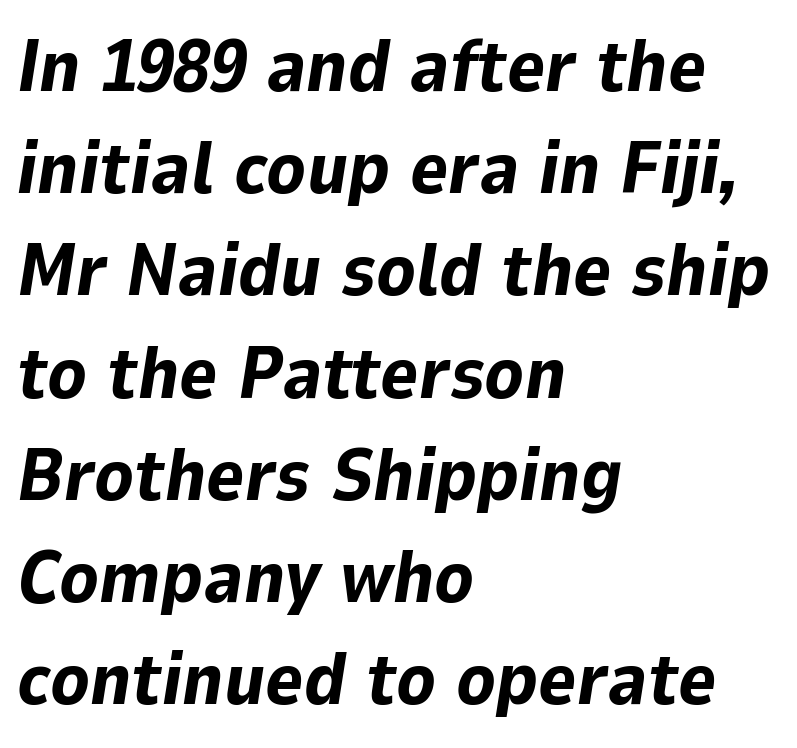
Q: Is the text bold? A: Yes.
Q: Is the text italic (slanted)? A: Yes, it leans right by about 9 degrees.
Q: Is the text underlined? A: No.
Q: How is the paragraph aligned? A: Left-aligned.
Q: Is the spacing between letters normal or unusually wide? A: Normal.
Q: Is the spacing between lines tight, normal or loose? A: Normal.
Q: Width (condensed, normal, or wide)? A: Normal.
Q: Stroke contrast? A: Low.
Q: x-height? A: Medium.
Q: Monospaced? A: No.
